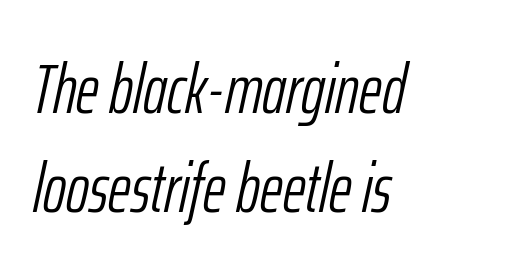
Q: Is the text bold? A: No.
Q: Is the text italic (slanted)? A: Yes, it leans right by about 12 degrees.
Q: Is the text underlined? A: No.
Q: How is the paragraph aligned? A: Left-aligned.
Q: Is the spacing between letters normal or unusually wide? A: Normal.
Q: Is the spacing between lines tight, normal or loose? A: Normal.
Q: Width (condensed, normal, or wide)? A: Condensed.
Q: Stroke contrast? A: Low.
Q: x-height? A: Medium.
Q: Monospaced? A: No.
